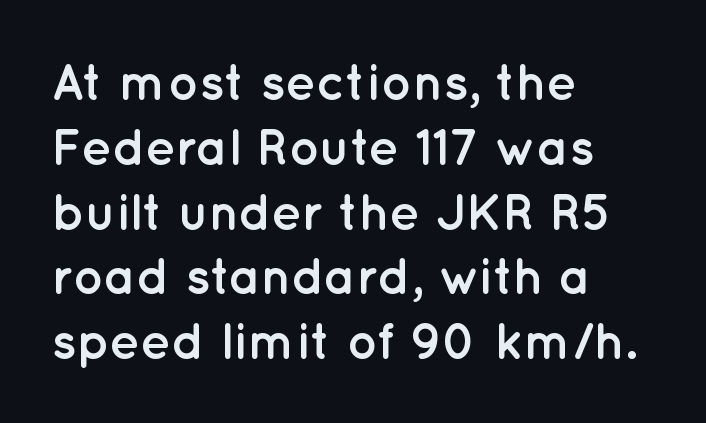
The area under the type is left untouched. These lines are rendered in a variable-pitch font. These lines stack with their left ends in a neat column. You could call the tracking neutral — neither tight nor loose.
